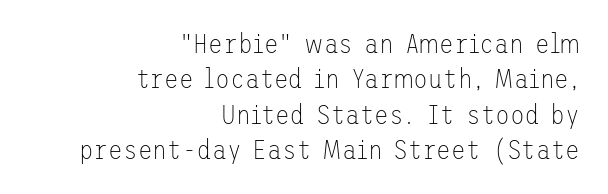
Regular leading. The letters look calm and open, with moderate or lighter stems. Spacing between characters is what you'd get straight out of the box. Notice how the stems are strictly vertical — no italics here. Visually the block forms a straight wall on the right and a jagged coastline on the left.
